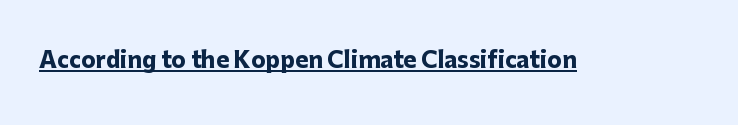
{"italic": "no", "bold": "yes", "underline": "yes", "letter_spacing": "normal", "letter_spacing_em": 0.0, "glyph_px": 22}
